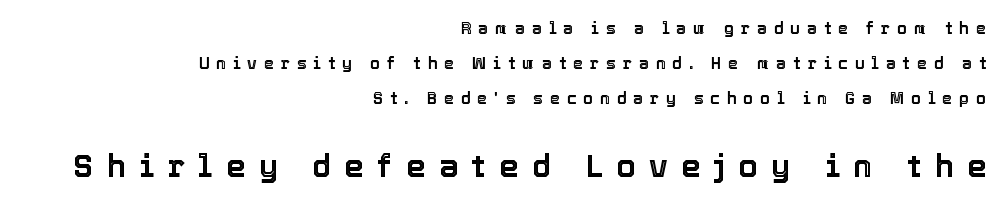
This sample trades compactness for vertical openness between lines. No italicization has been applied; the sample stays upright. This sample is right-justified, so line beginnings fall wherever the words allow. Tracking value appears strongly positive — letters spread wide.
